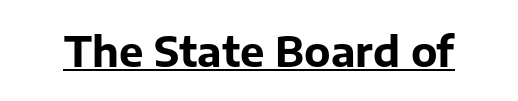
Default kerning and tracking; the words read as compact shapes. Strong, thick strokes mark this as bold type. No italicization has been applied; the sample stays upright. A continuous stroke trails under the words, as in a hyperlink. This rendering employs a face without finishing strokes, i.e., a sans-serif.
